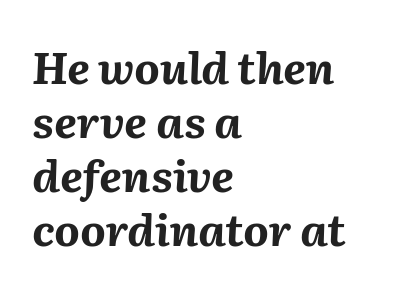
The image shows 44 px bold type, italic (leaning right); set left-aligned, line spacing 1.23x, normal letter spacing, not underlined; medium stroke contrast and a medium x-height.
